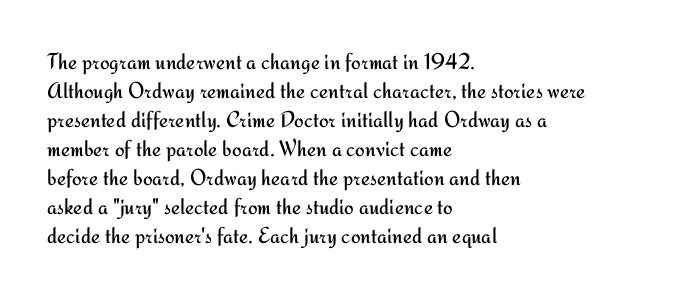
The image shows 23 px text type, upright; set left-aligned, normal line spacing (1.26x), normal letter spacing, not underlined.
